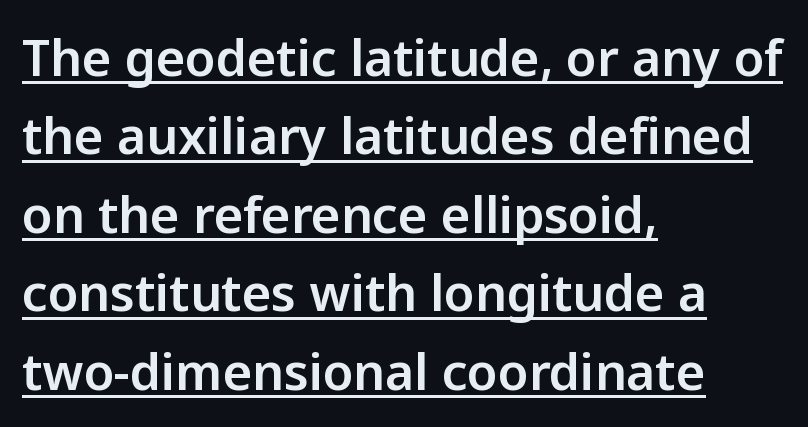
The image shows 50 px sans-serif type, upright; set left-aligned, normal line spacing (1.57x), normal letter spacing, underlined; low stroke contrast and a medium x-height.
